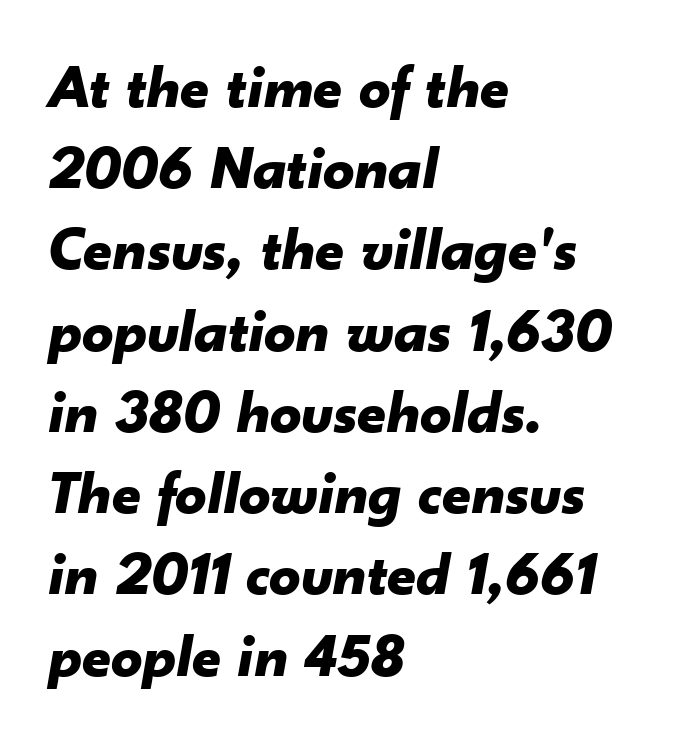
The image shows 62 px bold type, italic (leaning right); set left-aligned, normal line spacing (1.31x), normal letter spacing, not underlined; low stroke contrast and a small x-height.
